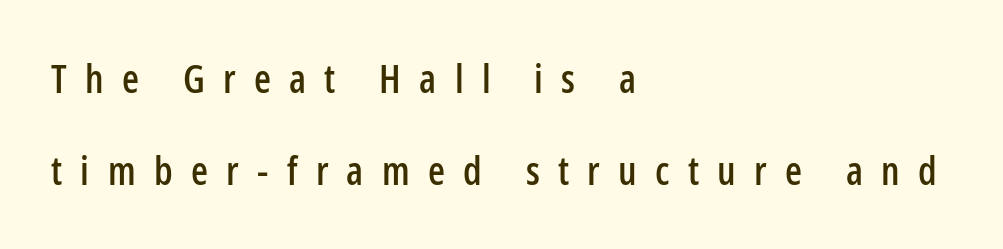
This is the regular roman posture of the typeface. The rendering uses natural spacing where letterforms have individual widths. In terms of letterform style, serifs are entirely absent. Type without underlining.
